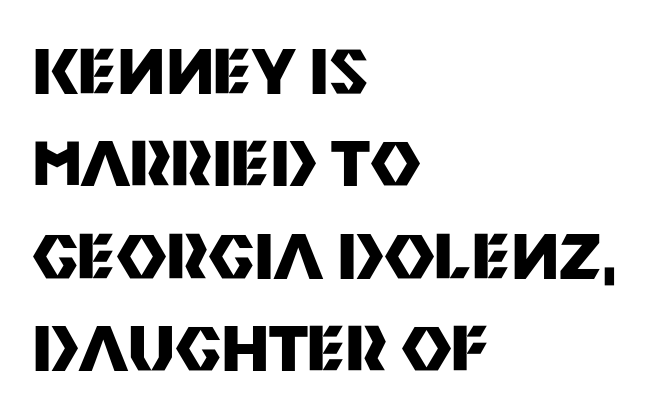
{"serif": "no", "italic": "no", "bold": "yes", "weight": "heavy", "width": "normal", "stroke_contrast": "medium", "x_height": "large", "monospaced": "no", "underline": "no", "align": "left", "line_spacing": "normal", "line_spacing_ratio": 1.49, "letter_spacing": "normal", "letter_spacing_em": 0.0, "glyph_px": 62}
